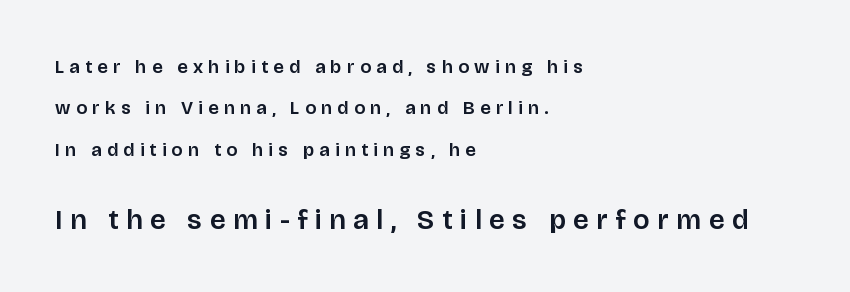
Q: Is the text italic (slanted)? A: No, it is upright.
Q: Is the typeface a serif or a sans-serif typeface? A: Sans-serif.
Q: Is the text underlined? A: No.
Q: How is the paragraph aligned? A: Left-aligned.
Q: Is the spacing between letters normal or unusually wide? A: Unusually wide.
Q: Is the spacing between lines tight, normal or loose? A: Loose.
Q: Which block of text is set in a larger size, the first (top) or the second (bottom)? A: The second (bottom) one.
Q: Width (condensed, normal, or wide)? A: Normal.
Q: Stroke contrast? A: Low.
Q: x-height? A: Large.
Q: Monospaced? A: No.
